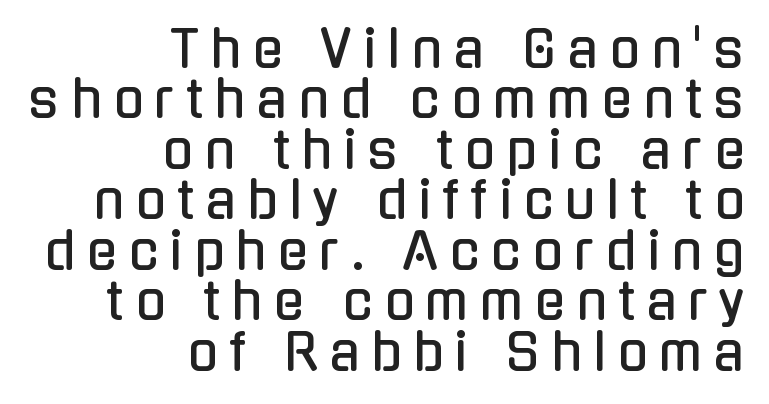
{"serif": "no", "italic": "no", "width": "condensed", "stroke_contrast": "low", "x_height": "medium", "monospaced": "no", "underline": "no", "align": "right", "line_spacing": "tight", "line_spacing_ratio": 1.01, "letter_spacing": "wide", "letter_spacing_em": 0.23, "glyph_px": 50}
